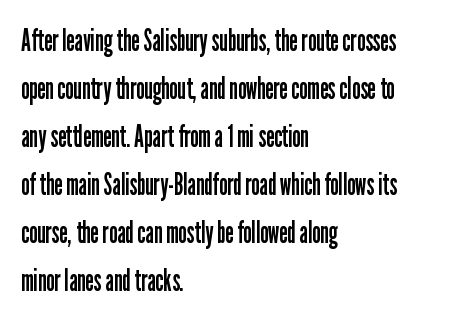
{"serif": "no", "italic": "no", "bold": "no", "weight": "regular", "width": "condensed", "stroke_contrast": "low", "x_height": "medium", "monospaced": "no", "underline": "no", "align": "left", "line_spacing": "normal", "line_spacing_ratio": 1.55, "letter_spacing": "normal", "letter_spacing_em": 0.0, "glyph_px": 31}
